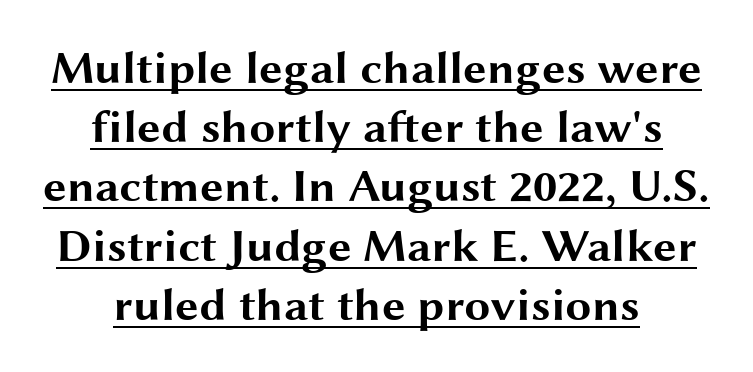
Each glyph is drawn with heavy, bold strokes. The type family on display is of the sans-serif kind. A typesetter would call this leading conventional body-copy spacing. The line texture is even and compact thanks to regular tracking. A roman cut, with each character standing at attention.
